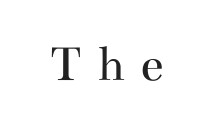
Q: Is the text bold? A: No.
Q: Is the text italic (slanted)? A: No, it is upright.
Q: Is the typeface a serif or a sans-serif typeface? A: Serif.
Q: Is the text underlined? A: No.
Q: Is the spacing between letters normal or unusually wide? A: Unusually wide.
Q: Width (condensed, normal, or wide)? A: Wide.
Q: Stroke contrast? A: Medium.
Q: x-height? A: Small.
Q: Monospaced? A: No.
